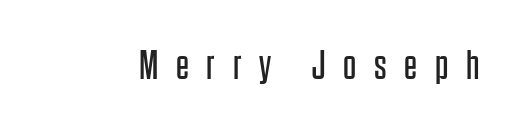
{"serif": "no", "italic": "no", "bold": "no", "weight": "regular", "width": "condensed", "stroke_contrast": "low", "x_height": "large", "monospaced": "no", "underline": "no", "letter_spacing": "wide", "letter_spacing_em": 0.43, "glyph_px": 41}
